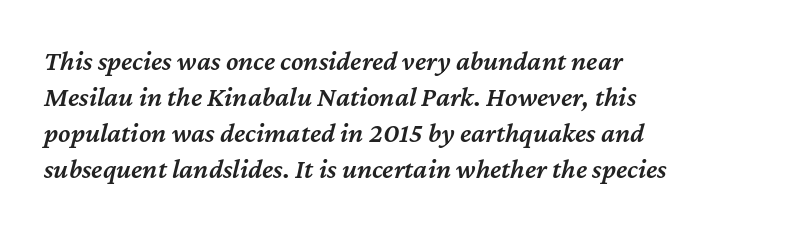
The image shows 28 px semibold type, italic (leaning right); set left-aligned, normal line spacing (1.28x), normal letter spacing, not underlined; medium stroke contrast and a medium x-height.
